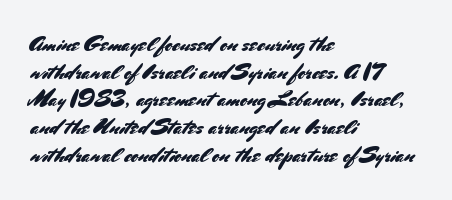
Regarding leading, the lines here are spaced in the standard way. The space beneath each line is pristine and unruled. Tracking value appears to be zero — textbook default spacing. The setting favours the left margin, as ordinary paragraphs usually do.
